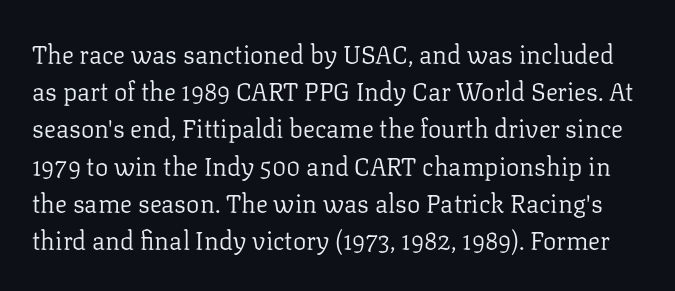
{"italic": "no", "bold": "no", "underline": "no", "line_spacing": "normal", "line_spacing_ratio": 1.49, "letter_spacing": "normal", "letter_spacing_em": 0.0, "glyph_px": 25}
